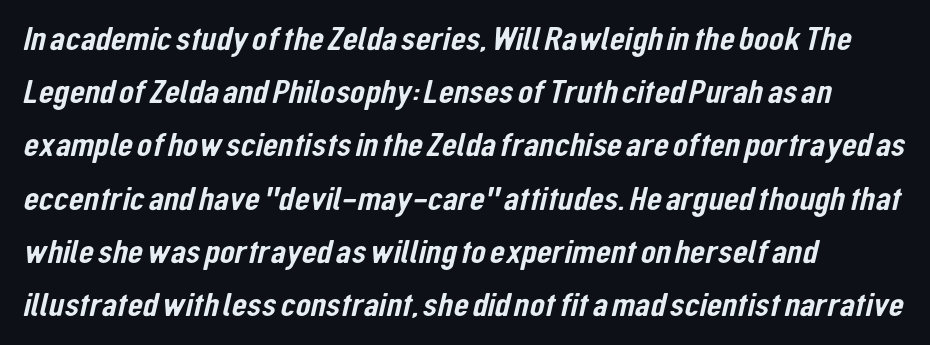
Q: Is the typeface a serif or a sans-serif typeface? A: Sans-serif.
Q: Is the text underlined? A: No.
Q: How is the paragraph aligned? A: Left-aligned.
Q: Is the spacing between letters normal or unusually wide? A: Normal.
Q: Is the spacing between lines tight, normal or loose? A: Normal.
Q: Width (condensed, normal, or wide)? A: Condensed.
Q: Stroke contrast? A: Low.
Q: x-height? A: Medium.
Q: Monospaced? A: No.
